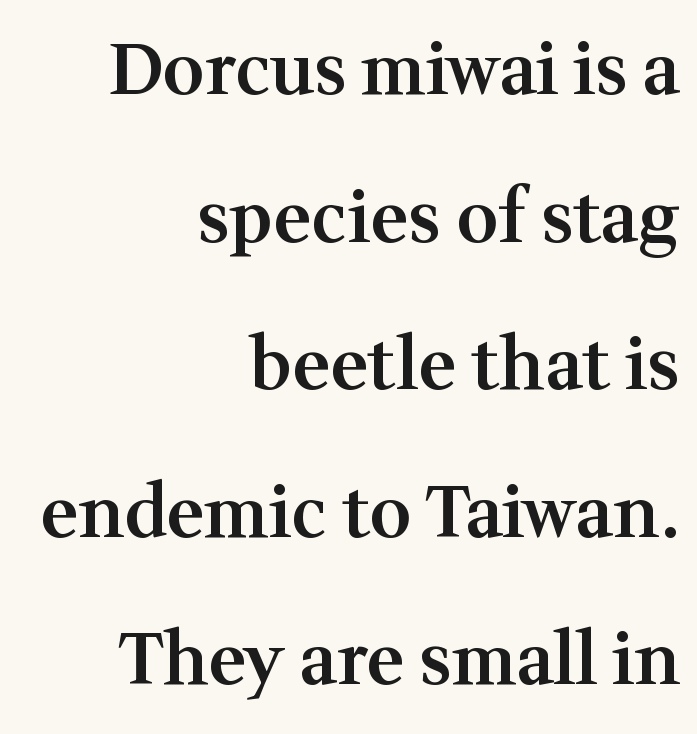
Q: Is the text bold? A: Semi-bold.
Q: Is the text italic (slanted)? A: No, it is upright.
Q: Is the typeface a serif or a sans-serif typeface? A: Serif.
Q: Is the text underlined? A: No.
Q: How is the paragraph aligned? A: Right-aligned.
Q: Is the spacing between letters normal or unusually wide? A: Normal.
Q: Is the spacing between lines tight, normal or loose? A: Loose.
Q: Width (condensed, normal, or wide)? A: Normal.
Q: Stroke contrast? A: Medium.
Q: x-height? A: Medium.
Q: Monospaced? A: No.
